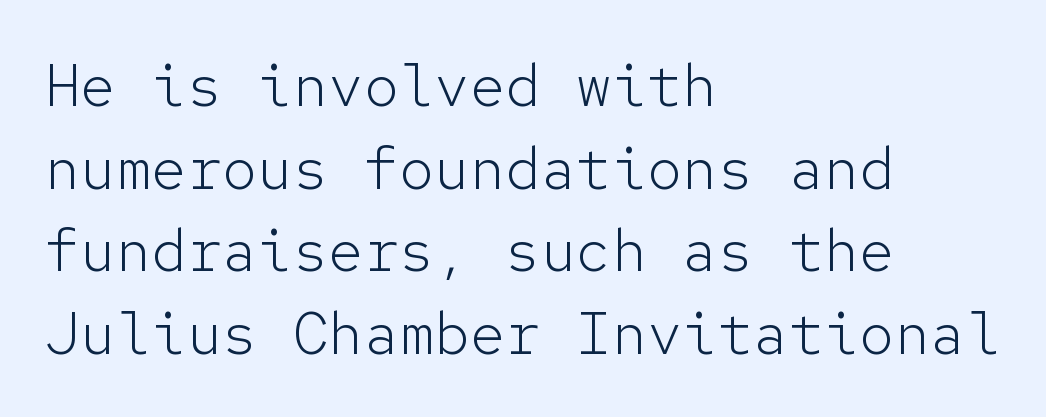
The image shows 59 px light sans-serif type, upright, monospaced; set left-aligned, normal line spacing (1.4x), normal letter spacing, not underlined; low stroke contrast and a medium x-height.
